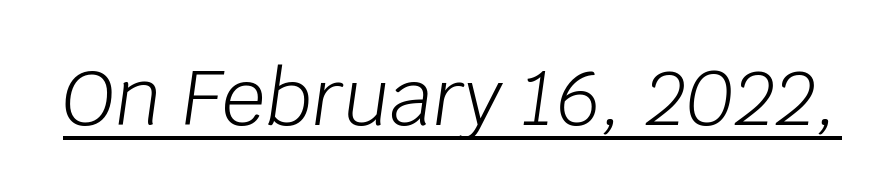
Q: Is the text bold? A: No.
Q: Is the text italic (slanted)? A: Yes, it leans right by about 8 degrees.
Q: Is the text underlined? A: Yes.
Q: Is the spacing between letters normal or unusually wide? A: Normal.
Q: Width (condensed, normal, or wide)? A: Normal.
Q: Stroke contrast? A: Low.
Q: x-height? A: Large.
Q: Monospaced? A: No.
